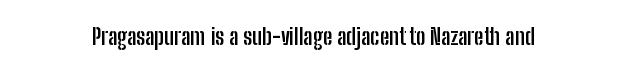
Notice how thick the strokes are: this is what a full bold looks like. In terms of letterspacing, this is plain default setting. The specimen omits any rule beneath the text block's lines. The lettering stays uniformly vertical, giving the passage a roman look.
